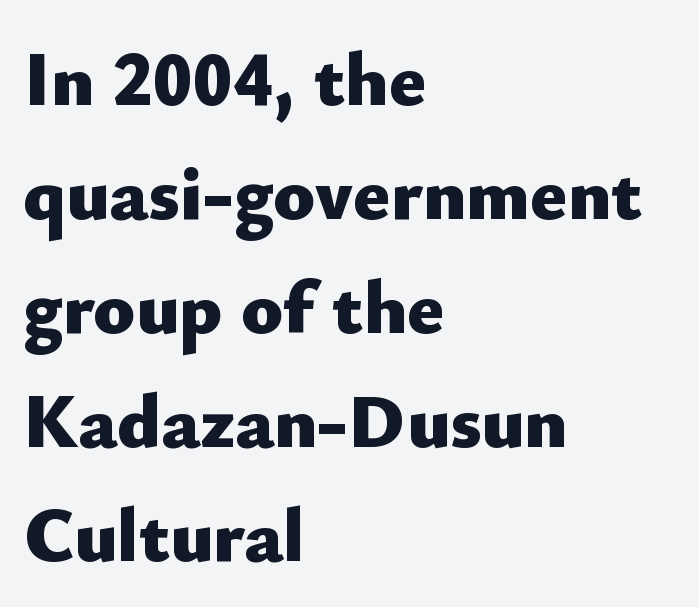
Think of a printed novel: that variable character pitch is what you see here. The rows are spaced the way most documents space them. The type family on display is of the sans-serif kind. The type sits square on the baseline with zero lean. Plain, unruled lines of type.
